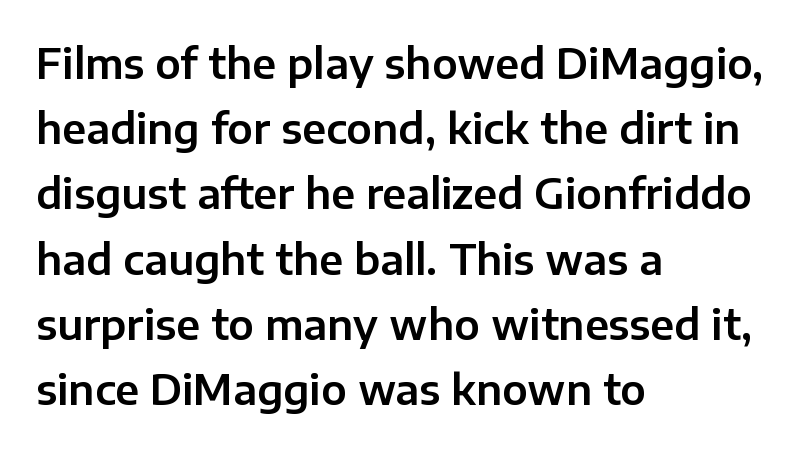
The image shows 41 px sans-serif type, upright; set left-aligned, normal line spacing (1.59x), normal letter spacing, not underlined; low stroke contrast and a medium x-height.
